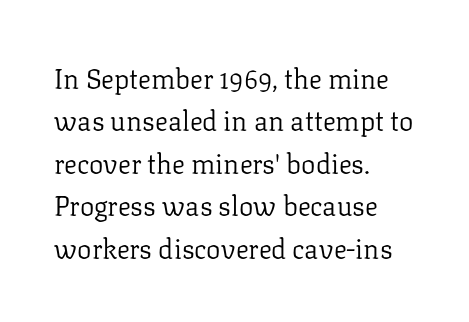
Characters follow at the spacing the type designer built in. Where is the straight margin? On the left. Weight: regular or lighter. Check the space under the baseline: it is left empty. Each new line begins a customary step beneath the previous one.
